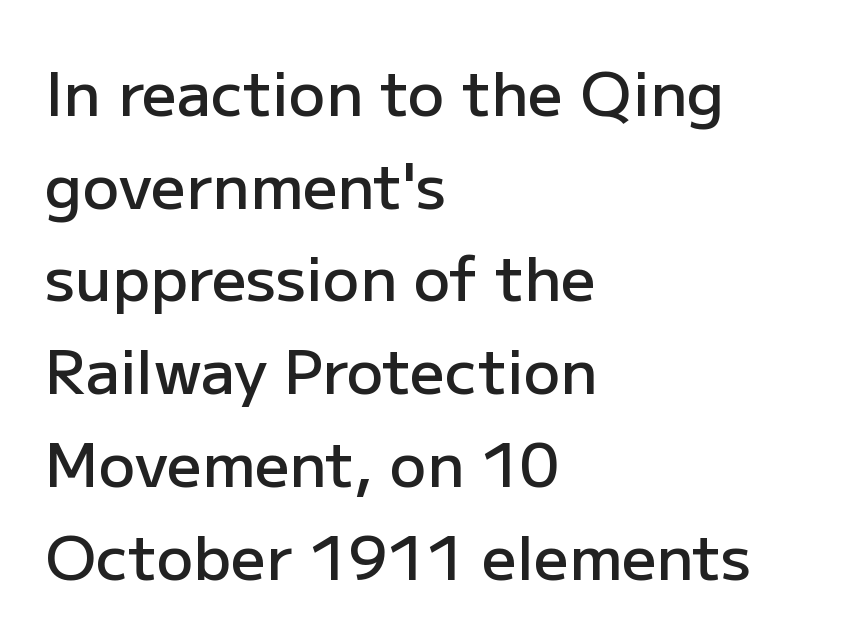
{"serif": "no", "italic": "no", "bold": "semi", "weight": "semibold", "width": "normal", "stroke_contrast": "low", "x_height": "medium", "monospaced": "no", "underline": "no", "align": "left", "line_spacing": "normal", "line_spacing_ratio": 1.52, "letter_spacing": "normal", "letter_spacing_em": 0.0, "glyph_px": 61}
